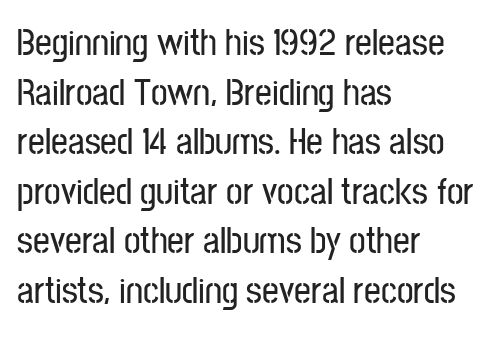
In terms of letterspacing, this is plain default setting. Type without underlining. Think of a printed novel: that variable character pitch is what you see here. Unlike italic type, these characters show no tilt at all. Successive baselines arrive at the customary interval.
